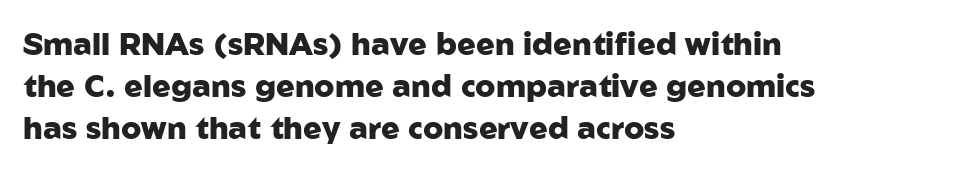
A typesetter would mark this as roman, not italic. Anything drawn beneath the words? Only blank space. The face used here is a sans, in the tradition of grotesques and geometrics. Think of a printed novel: that variable character pitch is what you see here. As a designer I'd log this as weight 700, bold. Rows of type keep a routine distance in the vertical direction.
